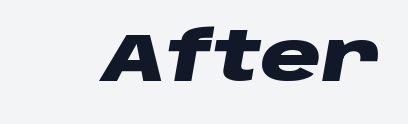
In terms of posture, this sample is oblique. Summary of weight: heavy, a full bold. Think of a printed novel: that variable character pitch is what you see here. Underlining? Definitely not there. Caption: standard tracking, unaltered.
